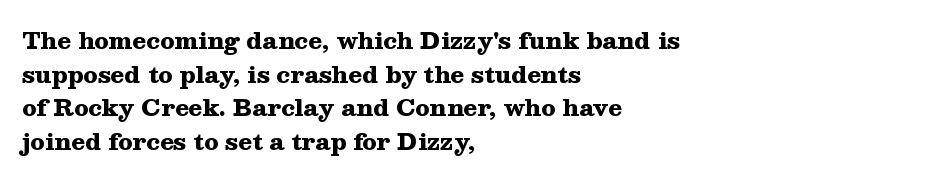
Each line starts at the same left margin while the right side varies. One glance says typical: line gaps are just what's usual. Nope, not italic — everything's standing straight. Plenty of ink on the page — the face is bold.
